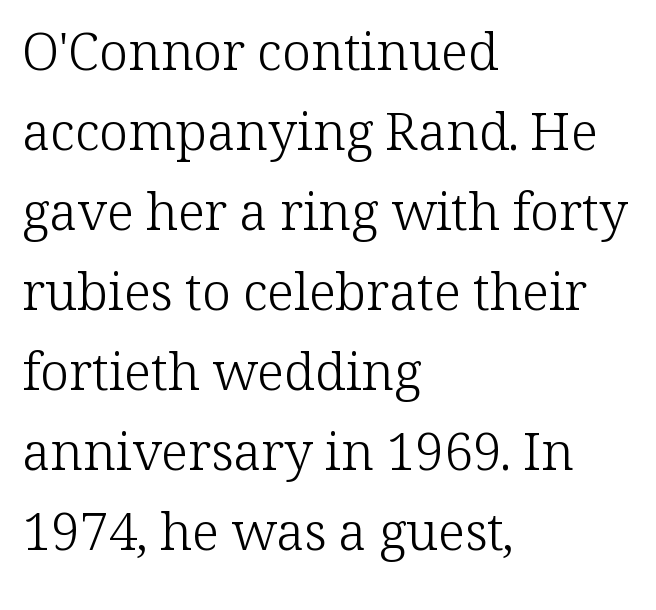
The image shows 52 px light serif type, upright; set left-aligned, normal line spacing (1.54x), normal letter spacing, not underlined; low stroke contrast and a medium x-height.
